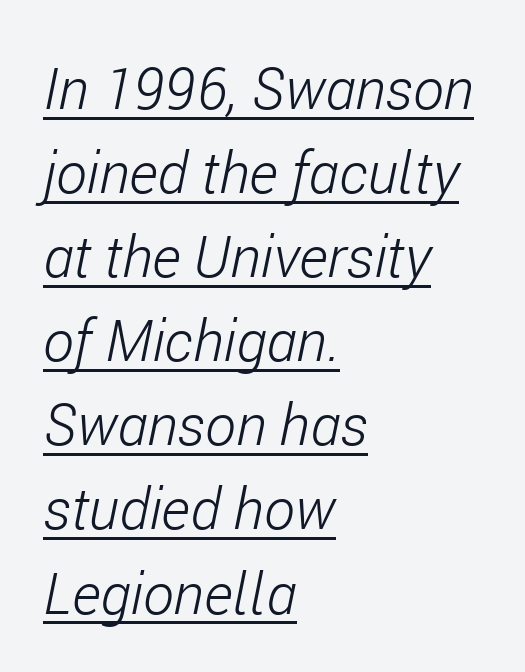
{"italic": "yes", "lean": "right", "slant_degrees": 11, "bold": "no", "weight": "light", "width": "condensed", "stroke_contrast": "low", "x_height": "medium", "monospaced": "no", "underline": "yes", "align": "left", "line_spacing": "normal", "line_spacing_ratio": 1.45, "letter_spacing": "normal", "letter_spacing_em": 0.0, "glyph_px": 58}
